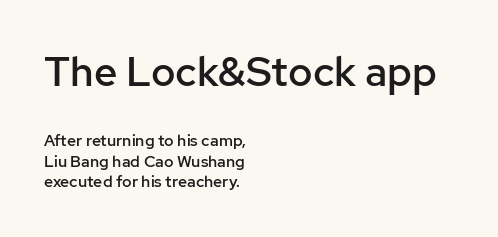
Q: Is the text bold? A: Semi-bold.
Q: Is the text italic (slanted)? A: No, it is upright.
Q: Is the typeface a serif or a sans-serif typeface? A: Sans-serif.
Q: Is the text underlined? A: No.
Q: How is the paragraph aligned? A: Left-aligned.
Q: Is the spacing between letters normal or unusually wide? A: Normal.
Q: Is the spacing between lines tight, normal or loose? A: Normal.
Q: Which block of text is set in a larger size, the first (top) or the second (bottom)? A: The first (top) one.
Q: Width (condensed, normal, or wide)? A: Normal.
Q: Stroke contrast? A: Low.
Q: x-height? A: Medium.
Q: Monospaced? A: No.
